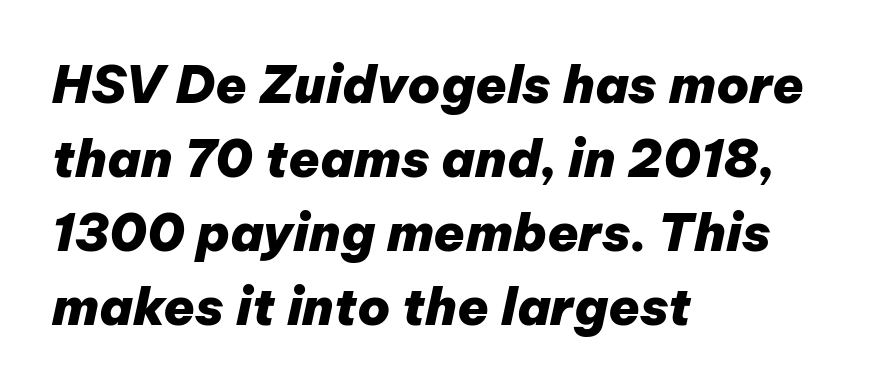
The image shows 51 px heavy type, italic (leaning right); set left-aligned, normal line spacing (1.45x), normal letter spacing, not underlined; low stroke contrast and a medium x-height.
